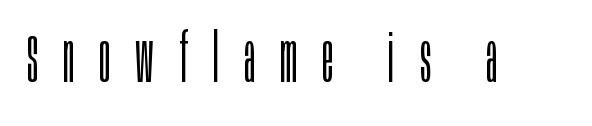
The image shows 68 px light, condensed sans-serif type, upright; set unusually wide letter spacing (+0.37 em), not underlined; low stroke contrast and a large x-height.
